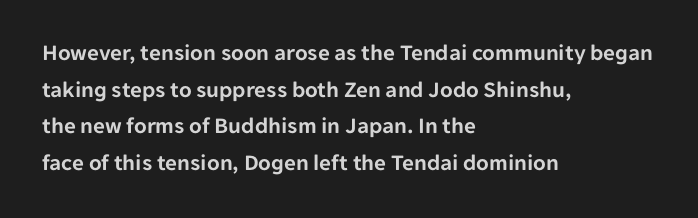
{"italic": "no", "underline": "no", "align": "left", "line_spacing": "normal", "line_spacing_ratio": 1.59, "letter_spacing": "normal", "letter_spacing_em": 0.0, "glyph_px": 23}
